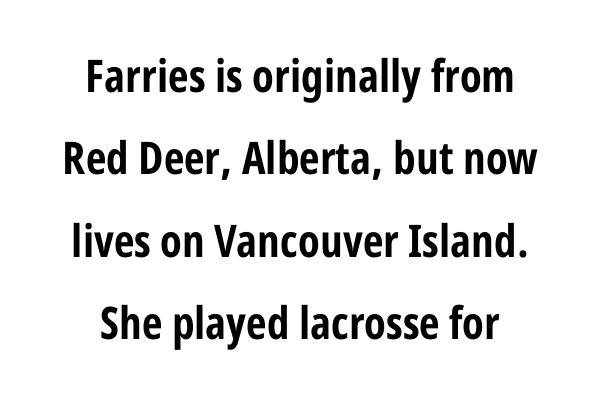
{"serif": "no", "italic": "no", "bold": "yes", "weight": "bold", "width": "condensed", "stroke_contrast": "low", "x_height": "medium", "monospaced": "no", "underline": "no", "line_spacing_ratio": 1.83, "letter_spacing": "normal", "letter_spacing_em": 0.0, "glyph_px": 45}
